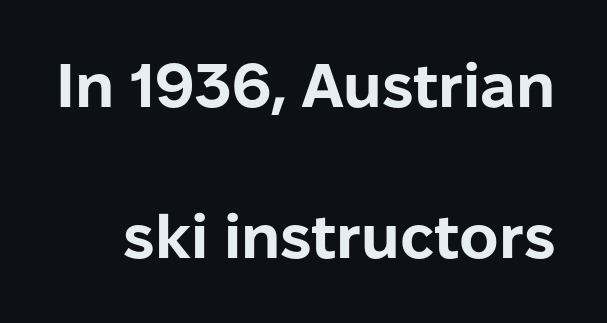
Does the leading feel generous? Absolutely, it's lavish. This rendering employs a face without finishing strokes, i.e., a sans-serif. Nothing unusual about the tracking: characters are spaced as the font intends. How heavy is the stroke? Heavy — this is a bold.
